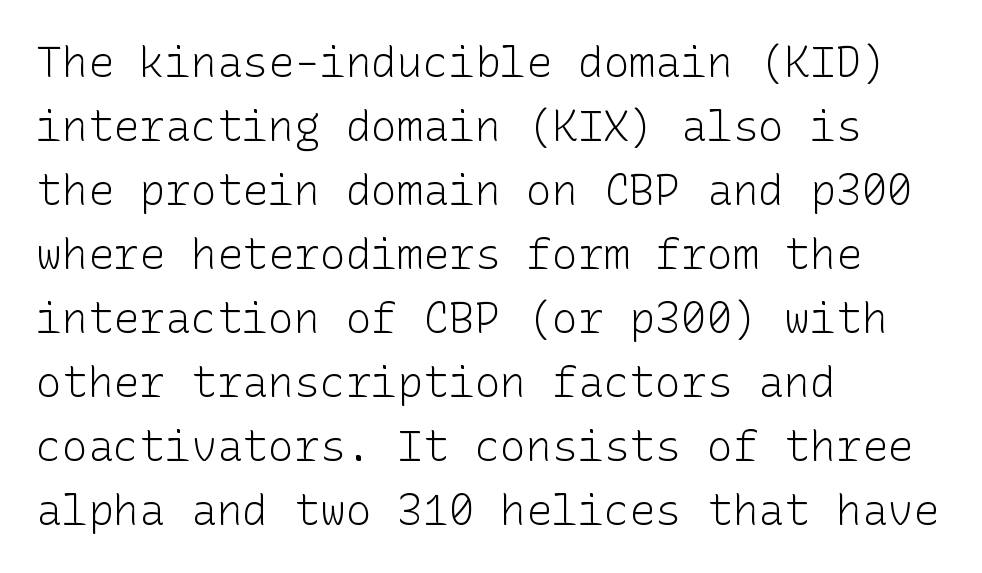
{"serif": "no", "italic": "no", "bold": "no", "weight": "light", "width": "normal", "stroke_contrast": "low", "x_height": "medium", "underline": "no", "align": "left", "line_spacing": "normal", "line_spacing_ratio": 1.49, "letter_spacing": "normal", "letter_spacing_em": 0.0, "glyph_px": 43}
